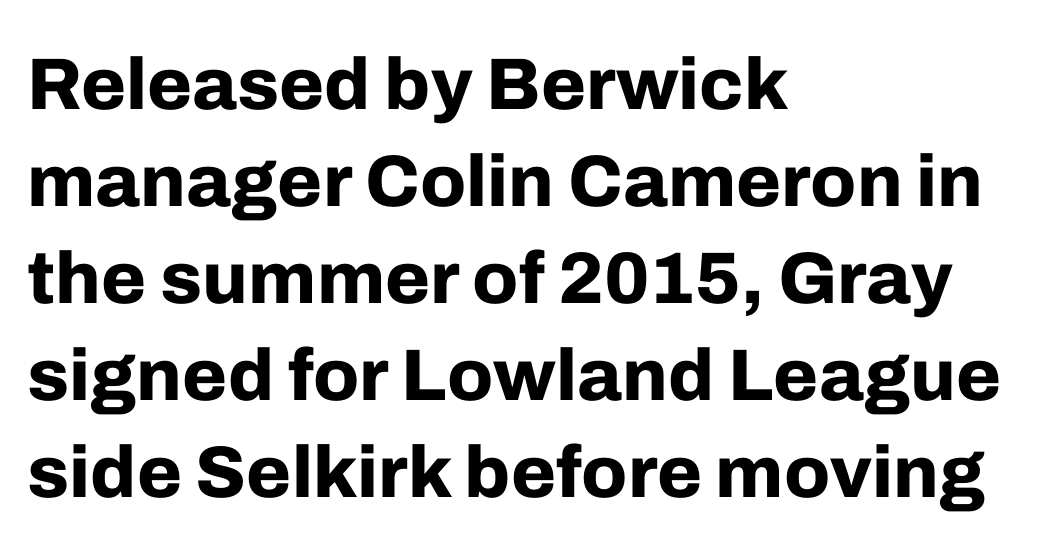
The image shows 73 px bold sans-serif type, upright; set left-aligned, normal line spacing (1.33x), normal letter spacing, not underlined; low stroke contrast and a medium x-height.
